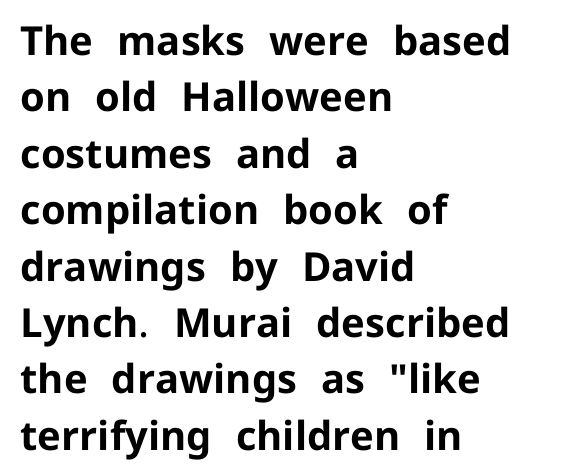
{"serif": "no", "italic": "no", "bold": "yes", "weight": "bold", "width": "normal", "stroke_contrast": "low", "x_height": "medium", "monospaced": "no", "underline": "no", "align": "left", "line_spacing": "normal", "line_spacing_ratio": 1.41, "letter_spacing": "normal", "letter_spacing_em": 0.0, "glyph_px": 40}
